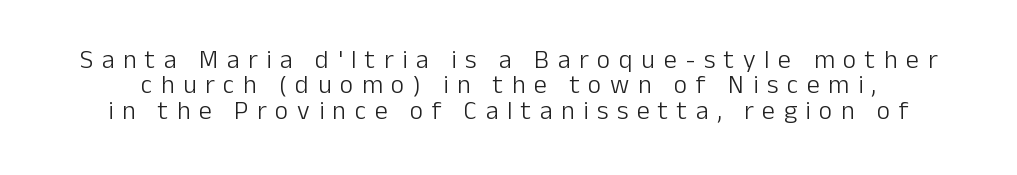
Q: Is the text bold? A: No.
Q: Is the text italic (slanted)? A: No, it is upright.
Q: Is the text underlined? A: No.
Q: Is the spacing between letters normal or unusually wide? A: Unusually wide.
Q: Is the spacing between lines tight, normal or loose? A: Tight.
